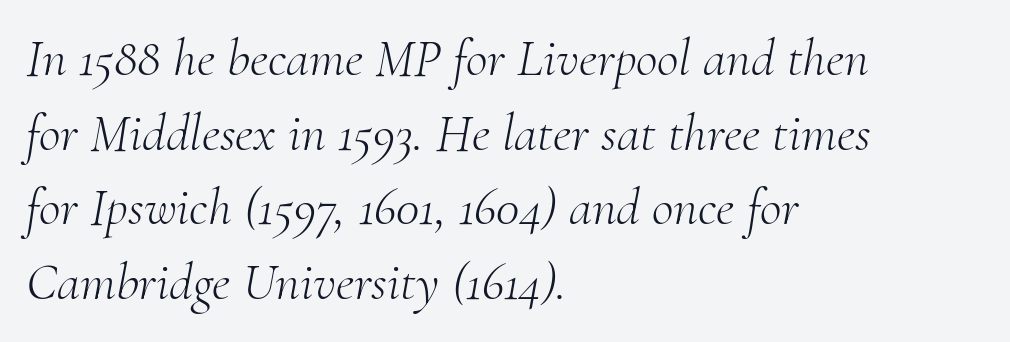
The image shows 53 px light serif type, italic (leaning right); set left-aligned, normal line spacing (1.41x), normal letter spacing, not underlined; medium stroke contrast and a small x-height.
